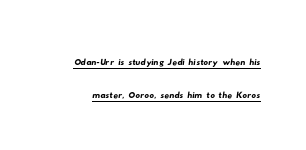
Nobody touched the tracking dial on this one. Summary of vertical rhythm: regular, with standard interline spacing. Underlining? Definitely there.
